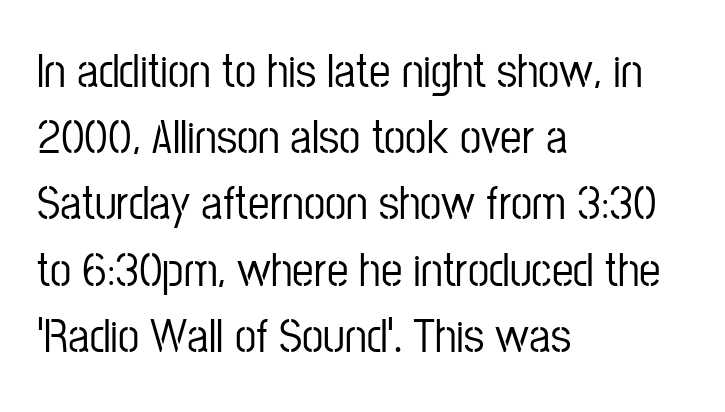
The image shows 48 px condensed sans-serif type, upright; set left-aligned, normal line spacing (1.38x), normal letter spacing, not underlined; low stroke contrast and a medium x-height.
